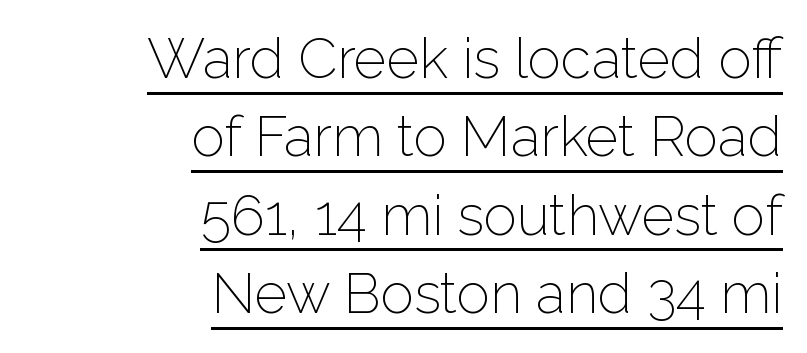
Q: Is the text bold? A: No.
Q: Is the text italic (slanted)? A: No, it is upright.
Q: Is the typeface a serif or a sans-serif typeface? A: Sans-serif.
Q: Is the text underlined? A: Yes.
Q: How is the paragraph aligned? A: Right-aligned.
Q: Is the spacing between letters normal or unusually wide? A: Normal.
Q: Is the spacing between lines tight, normal or loose? A: Normal.
Q: Width (condensed, normal, or wide)? A: Normal.
Q: Stroke contrast? A: Low.
Q: x-height? A: Medium.
Q: Monospaced? A: No.
